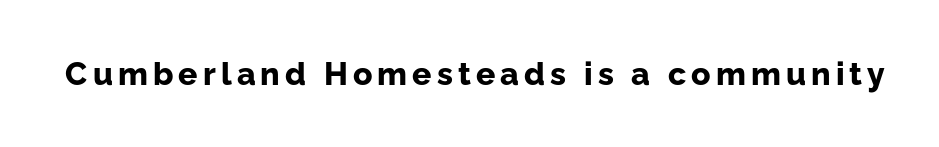
Bare-footed words on every line. Italic? Not at all — the glyphs are vertical. The rendering uses natural spacing where letterforms have individual widths. Is this a sans? Yes — the strokes have no serifs.
